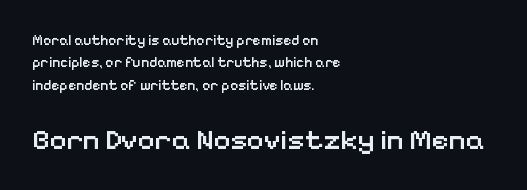
The text was rendered using a sans face with plain stroke endings. Tracking here is standard; glyphs follow each other at the usual distance. All the whitespace from short lines collects on the right. Plain, unruled lines of type. The rendering uses a moderate line-height, typical for paragraphs.
